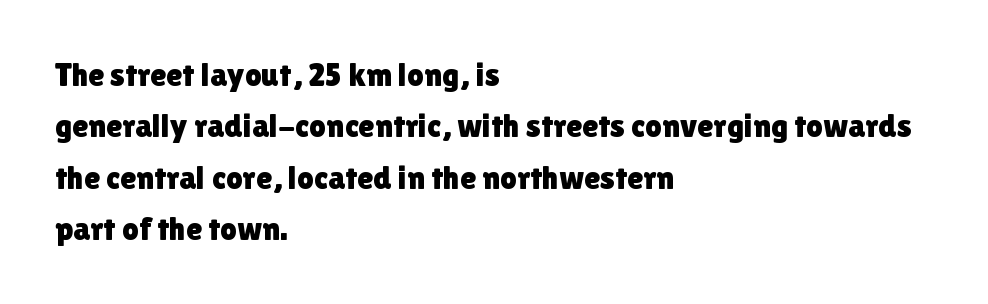
The image shows 33 px sans-serif type, upright; set left-aligned, normal line spacing (1.56x), normal letter spacing, not underlined; low stroke contrast and a medium x-height.
